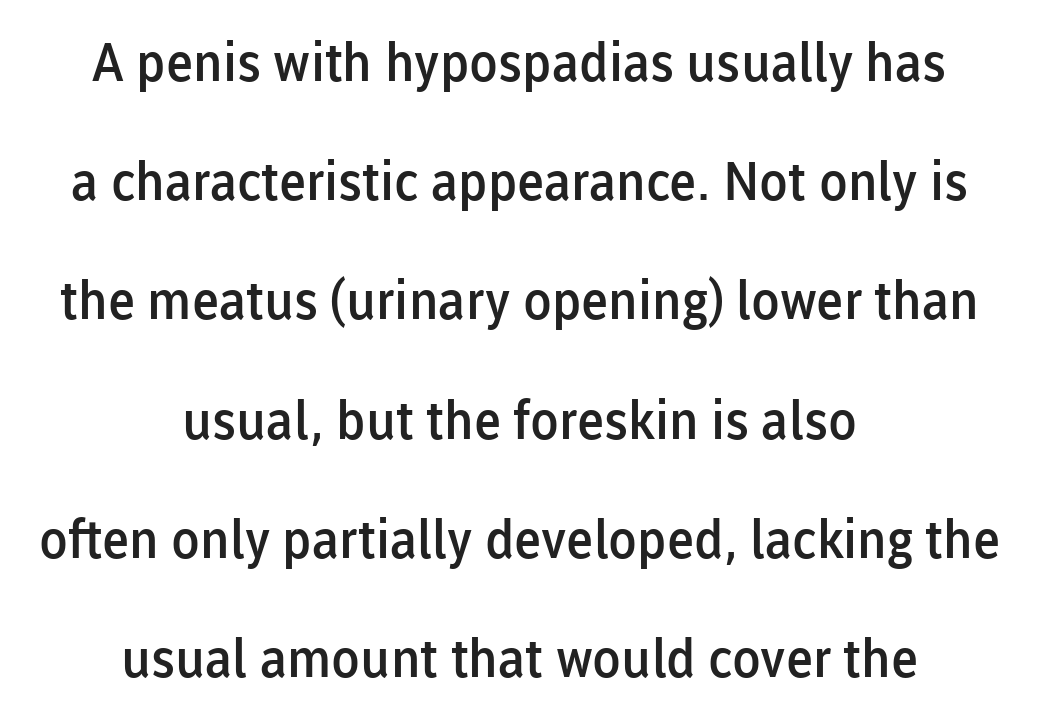
The image shows 53 px semibold sans-serif type, upright; set centered, loose line spacing (2.25x), normal letter spacing, not underlined; low stroke contrast and a medium x-height.
